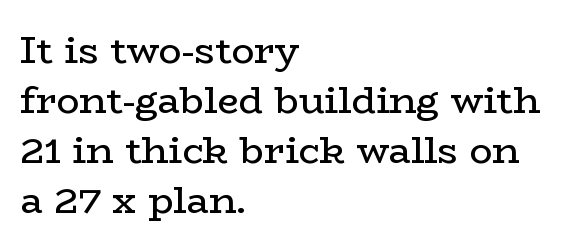
Rows of type keep a routine distance in the vertical direction. Is the type heavy? It reads as light-to-regular instead. Posture: vertical. Do the characters align in a grid? No, the font is proportional. This is serif lettering, the kind often seen in printed books. Layout note: lines flush left.
